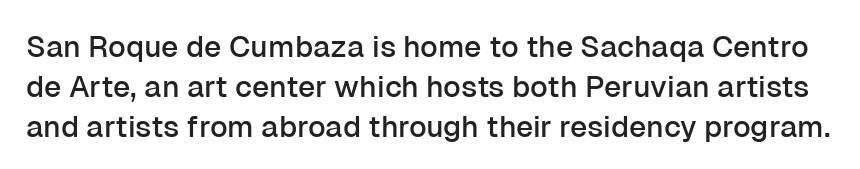
Typographically, this falls in the sans-serif category. Tracking value appears to be zero — textbook default spacing. This block has exactly the height ordinary leading produces. The area under the type is left untouched. Style check: upright. Spacing verdict: proportional, widths tailored to each character.
